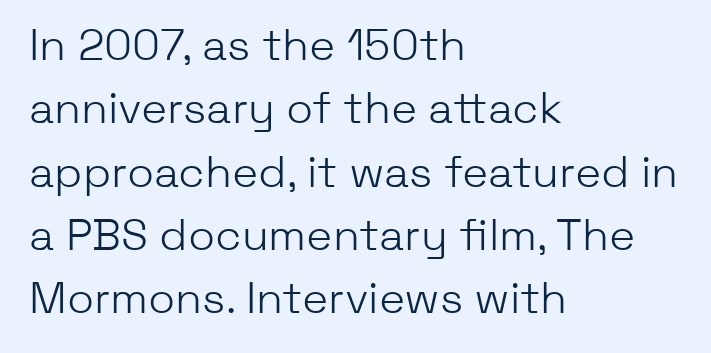
{"serif": "no", "italic": "no", "bold": "no", "weight": "light", "width": "normal", "stroke_contrast": "low", "x_height": "medium", "monospaced": "no", "underline": "no", "align": "left", "line_spacing": "normal", "line_spacing_ratio": 1.44, "letter_spacing": "normal", "letter_spacing_em": 0.0, "glyph_px": 44}
